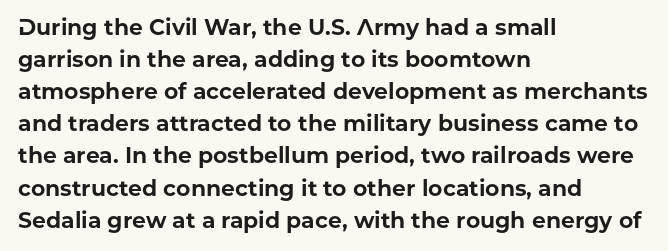
Q: Is the text bold? A: Yes.
Q: Is the text italic (slanted)? A: No, it is upright.
Q: Is the text underlined? A: No.
Q: How is the paragraph aligned? A: Left-aligned.
Q: Is the spacing between letters normal or unusually wide? A: Normal.
Q: Is the spacing between lines tight, normal or loose? A: Normal.
